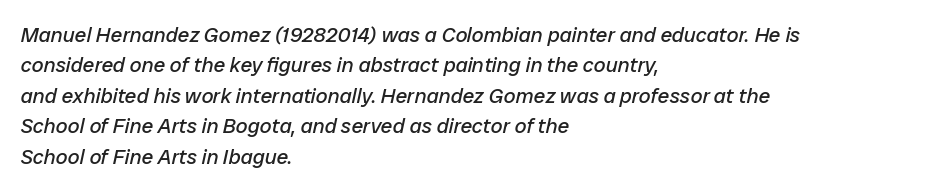
Q: Is the text bold? A: No.
Q: Is the text italic (slanted)? A: Yes, it leans right by about 12 degrees.
Q: Is the text underlined? A: No.
Q: How is the paragraph aligned? A: Left-aligned.
Q: Is the spacing between letters normal or unusually wide? A: Normal.
Q: Is the spacing between lines tight, normal or loose? A: Normal.
